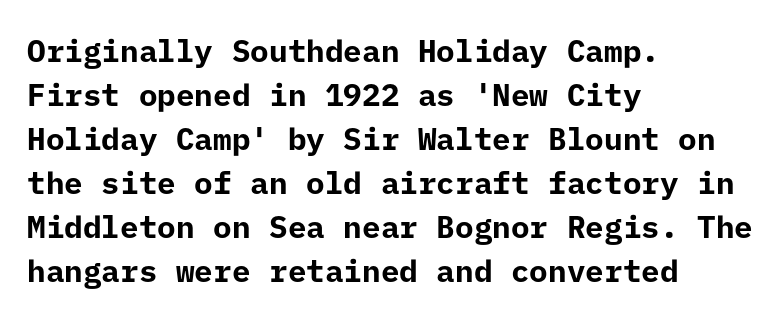
Q: Is the text bold? A: Yes.
Q: Is the text italic (slanted)? A: No, it is upright.
Q: Is the typeface a serif or a sans-serif typeface? A: Sans-serif.
Q: Is the text underlined? A: No.
Q: How is the paragraph aligned? A: Left-aligned.
Q: Is the spacing between letters normal or unusually wide? A: Normal.
Q: Is the spacing between lines tight, normal or loose? A: Normal.
Q: Width (condensed, normal, or wide)? A: Normal.
Q: Stroke contrast? A: Low.
Q: x-height? A: Medium.
